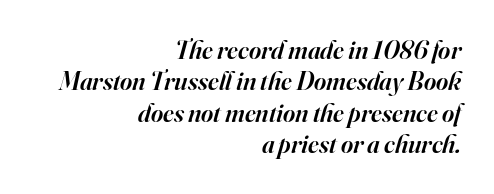
{"italic": "yes", "lean": "right", "slant_degrees": 16, "bold": "semi", "underline": "no", "align": "right", "line_spacing_ratio": 1.21, "letter_spacing": "normal", "letter_spacing_em": 0.0, "glyph_px": 26}
